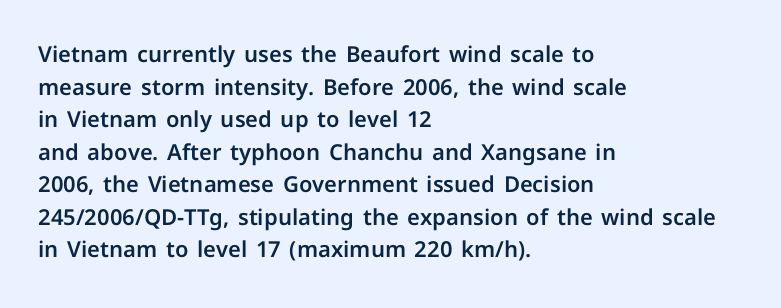
Q: Is the text italic (slanted)? A: No, it is upright.
Q: Is the text underlined? A: No.
Q: How is the paragraph aligned? A: Left-aligned.
Q: Is the spacing between letters normal or unusually wide? A: Normal.
Q: Is the spacing between lines tight, normal or loose? A: Normal.
